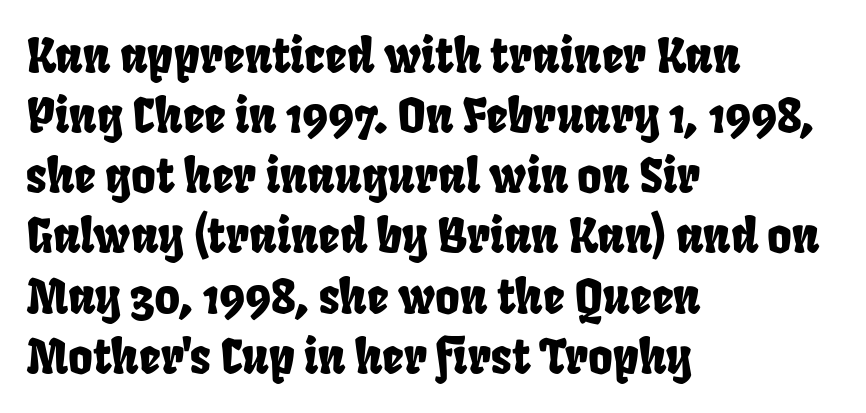
The image shows 47 px condensed sans-serif type; set left-aligned, normal line spacing (1.28x), normal letter spacing, not underlined; low stroke contrast and a large x-height.
